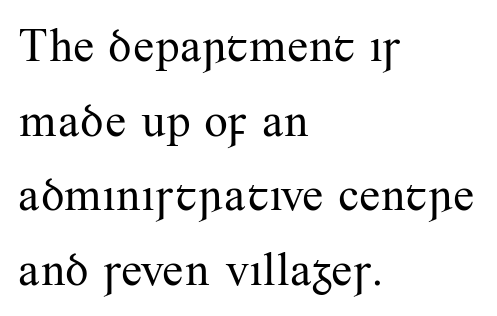
The image shows 47 px regular-weight serif type, upright; set left-aligned, normal line spacing (1.59x), normal letter spacing, not underlined; medium stroke contrast and a small x-height.
